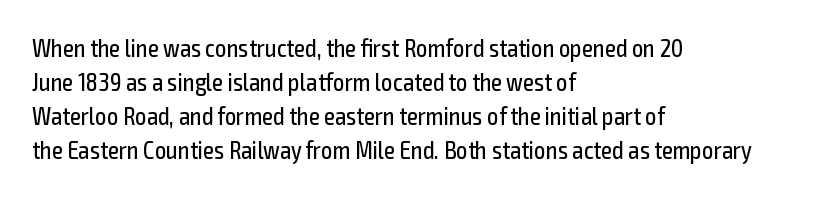
Q: Is the text bold? A: No.
Q: Is the text italic (slanted)? A: No, it is upright.
Q: Is the text underlined? A: No.
Q: How is the paragraph aligned? A: Left-aligned.
Q: Is the spacing between letters normal or unusually wide? A: Normal.
Q: Is the spacing between lines tight, normal or loose? A: Normal.
